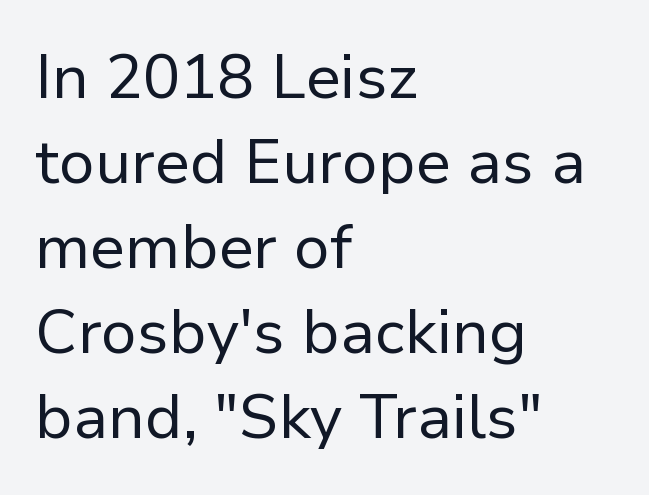
The image shows 62 px regular-weight sans-serif type, upright; set left-aligned, normal line spacing (1.37x), normal letter spacing, not underlined; low stroke contrast and a medium x-height.
